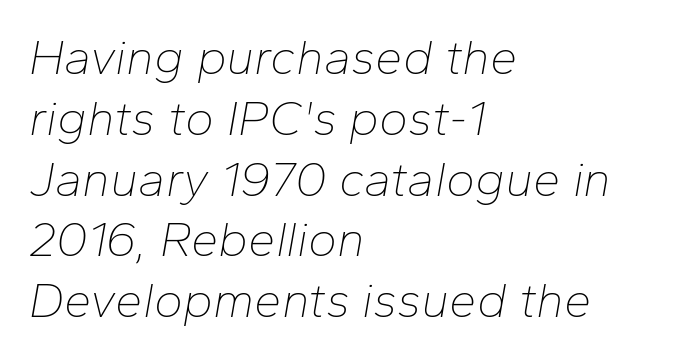
Q: Is the text bold? A: No.
Q: Is the text italic (slanted)? A: Yes, it leans right by about 10 degrees.
Q: Is the text underlined? A: No.
Q: How is the paragraph aligned? A: Left-aligned.
Q: Is the spacing between letters normal or unusually wide? A: Normal.
Q: Width (condensed, normal, or wide)? A: Normal.
Q: Stroke contrast? A: Low.
Q: x-height? A: Medium.
Q: Monospaced? A: No.
